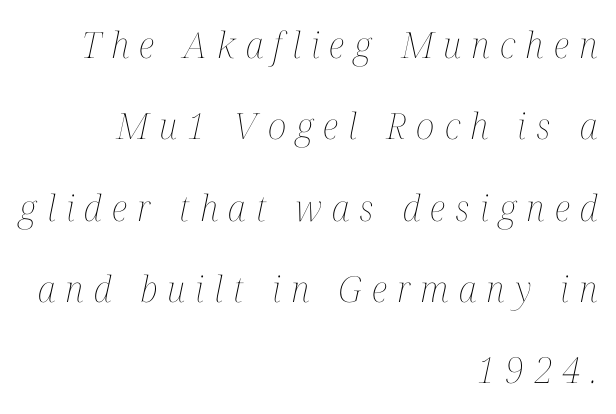
Line endings align vertically; line beginnings do not. The vertical gap from one line to the next is large. Bare-footed words on every line. Stroke thickness stays within the range of a standard reading face or lighter.
